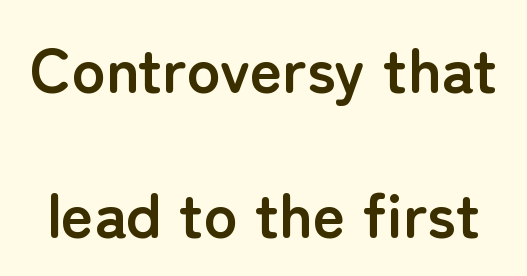
{"serif": "no", "italic": "no", "bold": "yes", "weight": "semibold", "width": "normal", "stroke_contrast": "low", "x_height": "medium", "monospaced": "no", "underline": "no", "line_spacing": "loose", "line_spacing_ratio": 2.3, "letter_spacing": "normal", "letter_spacing_em": 0.0, "glyph_px": 63}
